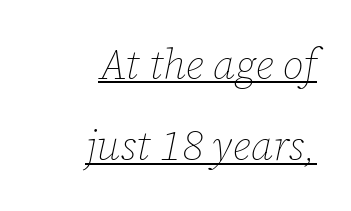
The image shows 42 px thin type, italic (leaning right); set right-aligned, loose line spacing (1.94x), normal letter spacing, underlined; low stroke contrast and a medium x-height.
